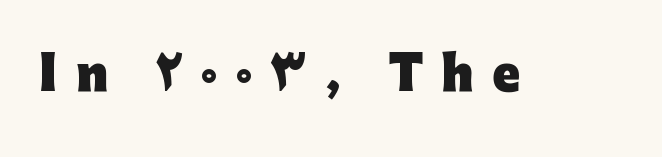
Q: Is the text bold? A: Yes.
Q: Is the text italic (slanted)? A: No, it is upright.
Q: Is the typeface a serif or a sans-serif typeface? A: Sans-serif.
Q: Is the text underlined? A: No.
Q: Is the spacing between letters normal or unusually wide? A: Unusually wide.
Q: Width (condensed, normal, or wide)? A: Normal.
Q: Stroke contrast? A: Low.
Q: x-height? A: Medium.
Q: Monospaced? A: No.
